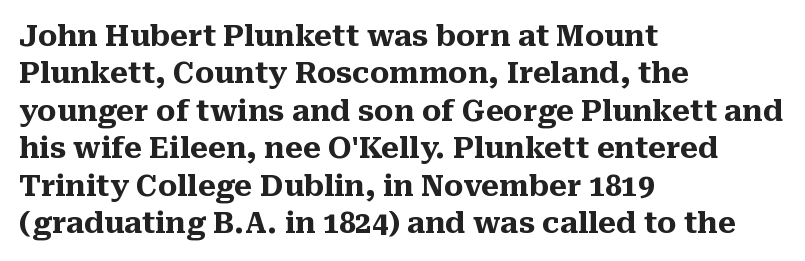
The image shows 29 px heavy serif type, upright; set left-aligned, normal line spacing (1.29x), normal letter spacing, not underlined; medium stroke contrast and a medium x-height.
